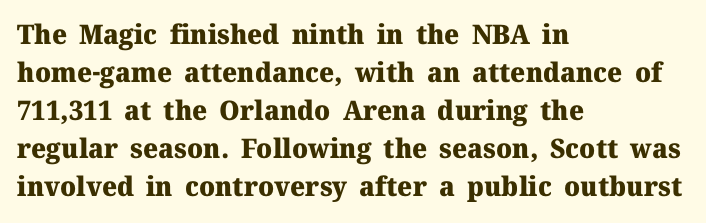
The image shows 27 px bold type, upright; set left-aligned, normal line spacing (1.41x), normal letter spacing, not underlined.
